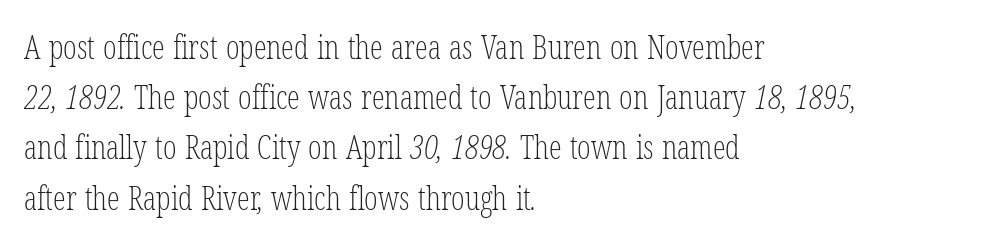
The letters advance in unequal steps, a hallmark of proportional type. A student would call this left alignment; a typographer would say flush left, rag right. This sample uses plain, unmodified letter spacing. The passage shown is not bold in any degree. A typesetter would label this face a serif. Glance below the letters and you will spot only blank space.
